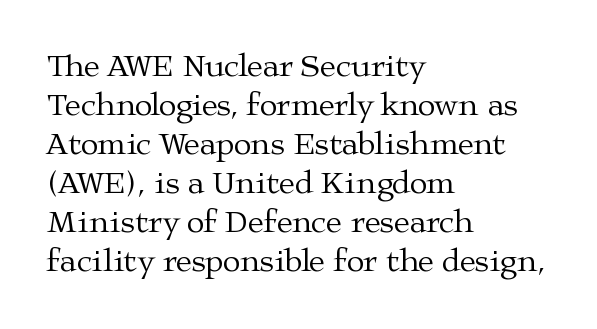
Q: Is the text bold? A: No.
Q: Is the text italic (slanted)? A: No, it is upright.
Q: Is the typeface a serif or a sans-serif typeface? A: Serif.
Q: Is the text underlined? A: No.
Q: How is the paragraph aligned? A: Left-aligned.
Q: Is the spacing between letters normal or unusually wide? A: Normal.
Q: Width (condensed, normal, or wide)? A: Wide.
Q: Stroke contrast? A: Medium.
Q: x-height? A: Medium.
Q: Monospaced? A: No.
